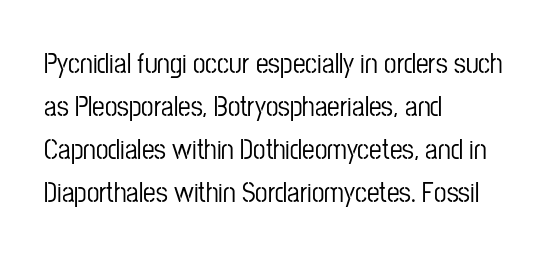
{"serif": "no", "italic": "no", "width": "condensed", "stroke_contrast": "low", "x_height": "medium", "monospaced": "no", "underline": "no", "align": "left", "line_spacing": "normal", "line_spacing_ratio": 1.54, "letter_spacing": "normal", "letter_spacing_em": 0.0, "glyph_px": 28}
